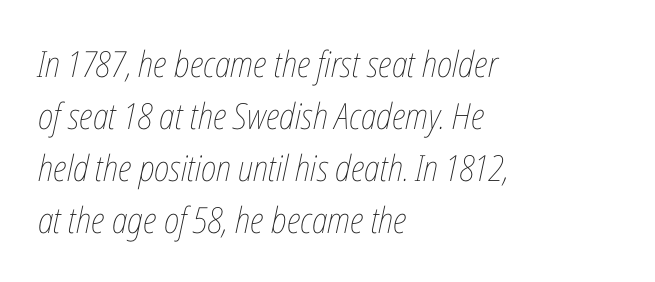
Q: Is the text bold? A: No.
Q: Is the text italic (slanted)? A: Yes, it leans right by about 12 degrees.
Q: Is the text underlined? A: No.
Q: How is the paragraph aligned? A: Left-aligned.
Q: Is the spacing between letters normal or unusually wide? A: Normal.
Q: Is the spacing between lines tight, normal or loose? A: Normal.
Q: Width (condensed, normal, or wide)? A: Condensed.
Q: Stroke contrast? A: Low.
Q: x-height? A: Medium.
Q: Monospaced? A: No.
